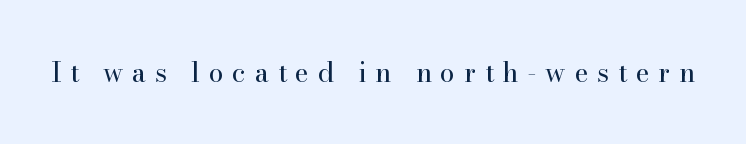
The image shows 27 px text type, upright; set unusually wide letter spacing (+0.32 em), not underlined.
